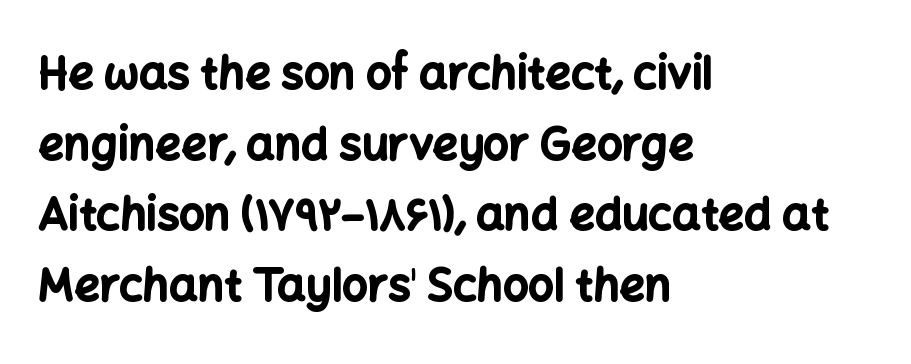
The passage shown has conventional tracking throughout. Anything drawn beneath the words? Only blank space. Is the block centered? No — it sits flush against the left margin. Upright lettering throughout. The leading is moderate, giving the passage an even texture.
